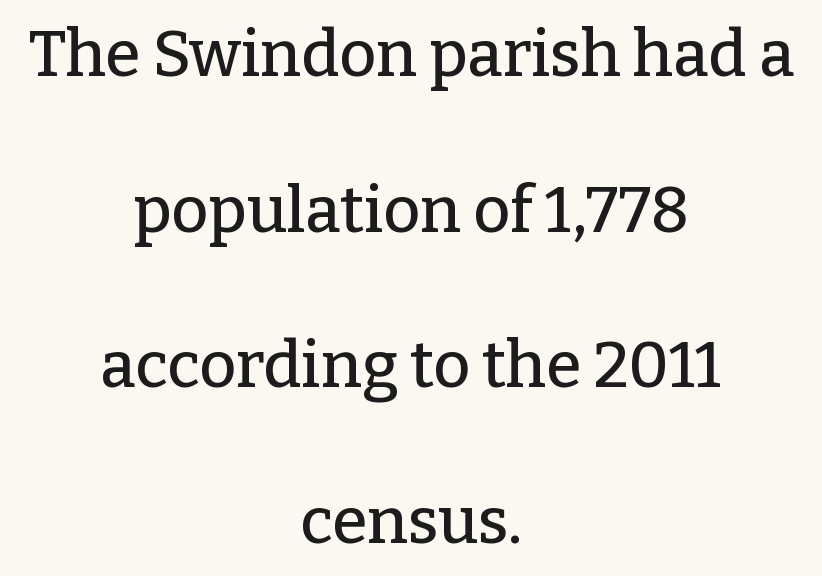
{"serif": "yes", "italic": "no", "width": "normal", "stroke_contrast": "low", "x_height": "medium", "monospaced": "no", "underline": "no", "align": "center", "line_spacing": "loose", "line_spacing_ratio": 2.43, "letter_spacing": "normal", "letter_spacing_em": 0.0, "glyph_px": 64}
